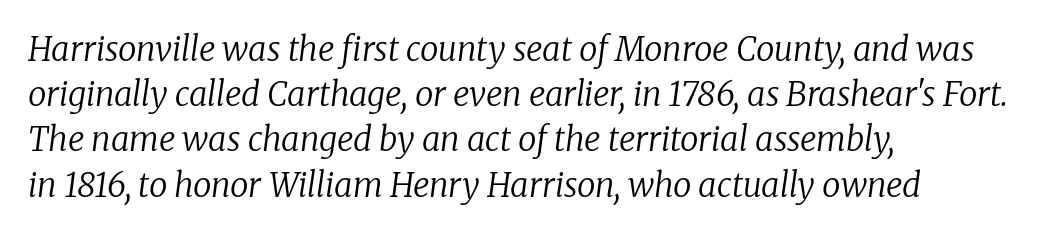
Q: Is the text bold? A: No.
Q: Is the text italic (slanted)? A: Yes, it leans right by about 8 degrees.
Q: Is the typeface a serif or a sans-serif typeface? A: Serif.
Q: Is the text underlined? A: No.
Q: How is the paragraph aligned? A: Left-aligned.
Q: Is the spacing between letters normal or unusually wide? A: Normal.
Q: Is the spacing between lines tight, normal or loose? A: Normal.
Q: Width (condensed, normal, or wide)? A: Normal.
Q: Stroke contrast? A: Low.
Q: x-height? A: Medium.
Q: Monospaced? A: No.
